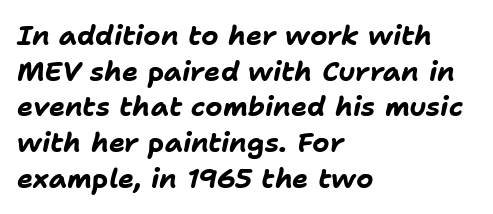
Q: Is the text bold? A: Yes.
Q: Is the text italic (slanted)? A: Yes, it leans right by about 11 degrees.
Q: Is the text underlined? A: No.
Q: How is the paragraph aligned? A: Left-aligned.
Q: Is the spacing between letters normal or unusually wide? A: Normal.
Q: Is the spacing between lines tight, normal or loose? A: Normal.
